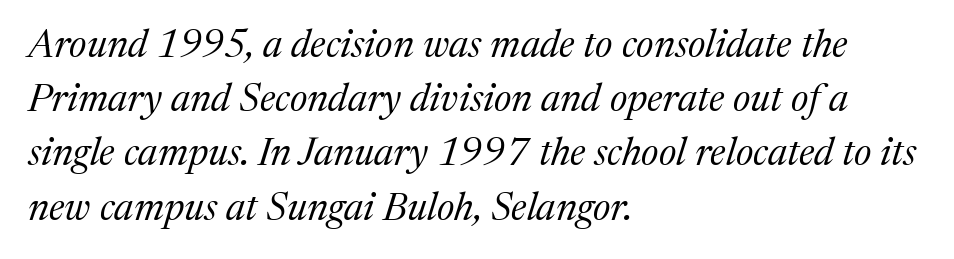
The image shows 39 px regular-weight serif type, italic (leaning right); set left-aligned, normal line spacing (1.39x), normal letter spacing, not underlined; medium stroke contrast and a medium x-height.
